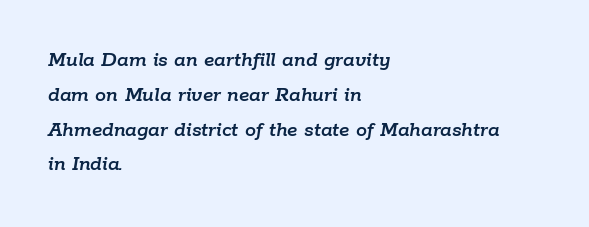
{"italic": "yes", "lean": "right", "slant_degrees": 9, "underline": "no", "align": "left", "line_spacing": "normal", "line_spacing_ratio": 1.58, "letter_spacing": "normal", "letter_spacing_em": 0.0, "glyph_px": 22}
